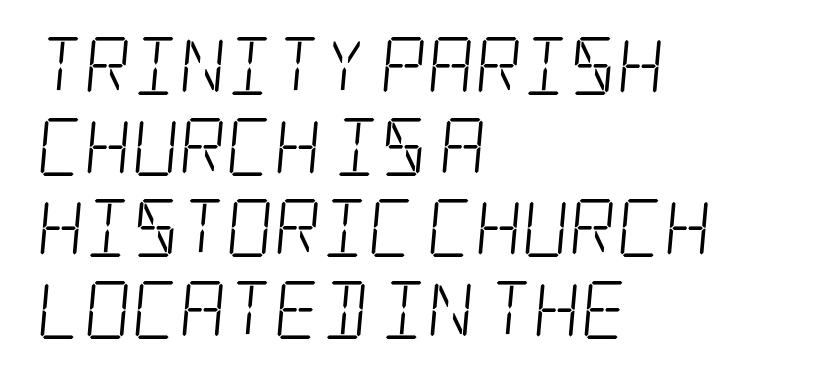
The string is rendered with underlining switched off. The rag falls on the right side of this text block. Honestly, the row spacing looks completely unremarkable. The passage shown has conventional tracking throughout.
